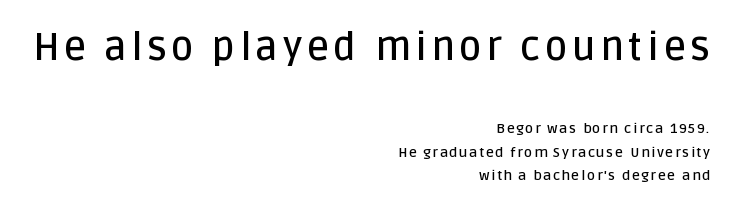
Note: larger setting up top, smaller setting below. Think of a printed novel: that variable character pitch is what you see here. Stroke terminals: plain, sans-serif. As a designer I'd log this as weight 600, semibold. Typeset ragged left — the right edge is the straight one.
